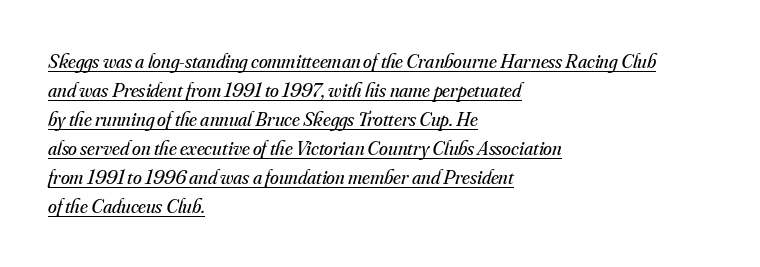
Letters have the restrained weight of plain body copy at most. This rendering leaves character spacing at its baseline value. You can tell it's italic because the verticals aren't actually vertical. Leftover space on each line is placed entirely after the last word.
